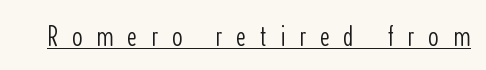
The image shows 30 px light, condensed sans-serif type, upright; set unusually wide letter spacing (+0.45 em), underlined; low stroke contrast and a medium x-height.
